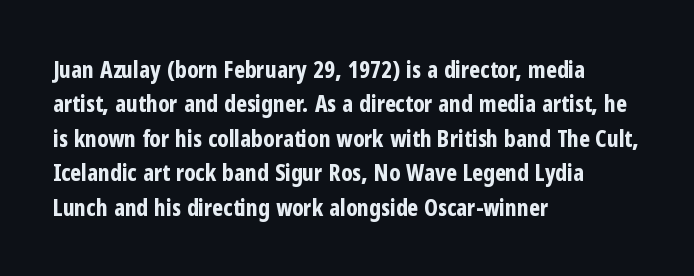
Is the letter spacing exaggerated? No — it looks like the ordinary default. Reading down the block, your eye returns to a fixed left position each line. Heavy-handed strokes throughout: this text is bold. Just letters on the line, the space beneath them empty. Baseline-to-baseline distance is the conventional proportion of letter height. A roman cut, with each character standing at attention.
